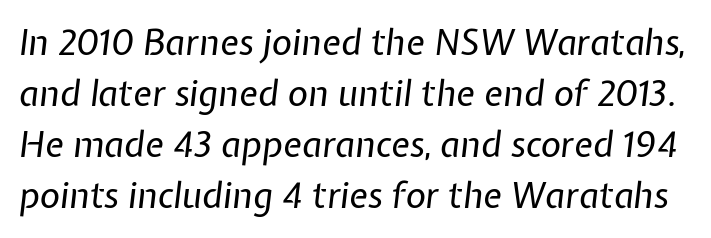
Q: Is the text bold? A: No.
Q: Is the text italic (slanted)? A: Yes, it leans right by about 7 degrees.
Q: Is the text underlined? A: No.
Q: Is the spacing between letters normal or unusually wide? A: Normal.
Q: Is the spacing between lines tight, normal or loose? A: Normal.
Q: Width (condensed, normal, or wide)? A: Normal.
Q: Stroke contrast? A: Low.
Q: x-height? A: Medium.
Q: Monospaced? A: No.
